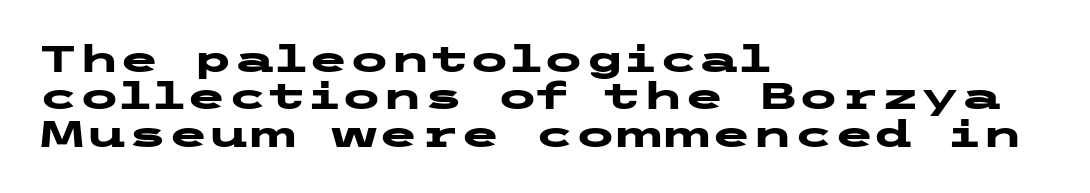
The line texture is even and compact thanks to regular tracking. Ordinary non-slanted type is in use. The face used here has the dense, thick strokes of a bold. All the whitespace from short lines collects on the right. The words here are not underlined.
